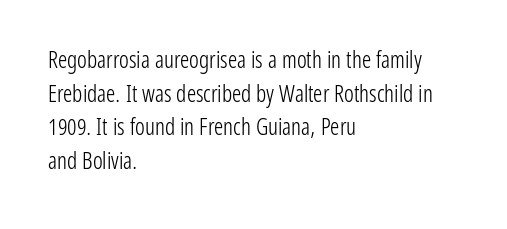
What stands out about the letter spacing? Nothing — it is the standard amount. Type without underlining. You can tell it's not italic because the verticals are truly vertical. Is there much room between lines? A standard amount, neither cramped nor airy.
